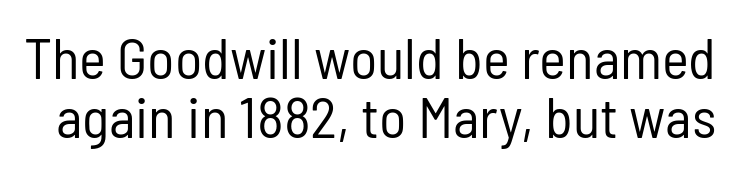
{"serif": "no", "italic": "no", "bold": "no", "weight": "regular", "width": "condensed", "stroke_contrast": "low", "x_height": "medium", "monospaced": "no", "underline": "no", "line_spacing": "tight", "line_spacing_ratio": 1.04, "letter_spacing": "normal", "letter_spacing_em": 0.0, "glyph_px": 57}
